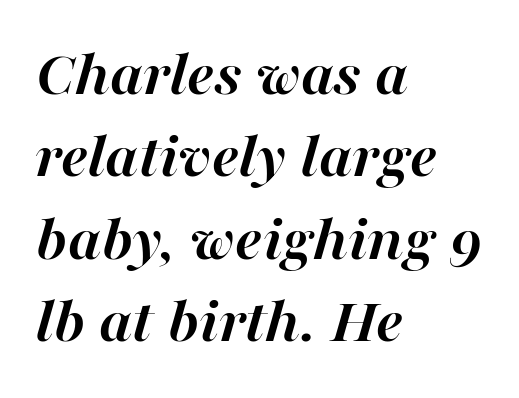
The image shows 66 px semibold type, italic (leaning right); set left-aligned, normal line spacing (1.25x), normal letter spacing, not underlined; high stroke contrast and a medium x-height.
